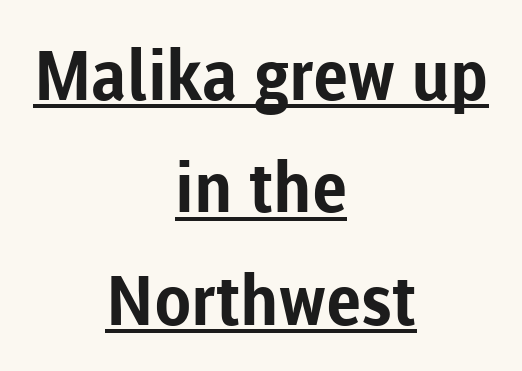
The image shows 69 px bold sans-serif type, upright; set centered, normal line spacing (1.63x), normal letter spacing, underlined; low stroke contrast and a medium x-height.
